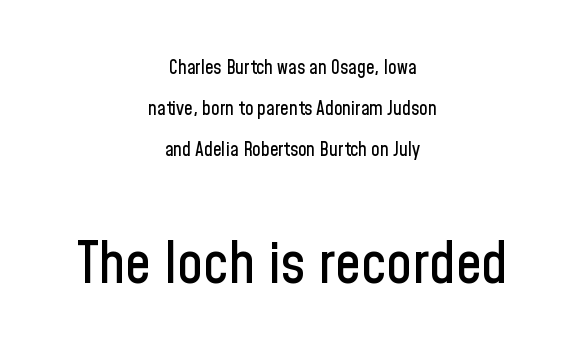
The image shows 58 px condensed sans-serif type, upright; set centered, loose line spacing (2.17x), normal letter spacing, not underlined; the second (bottom) block is 3.05x larger; low stroke contrast and a medium x-height.
